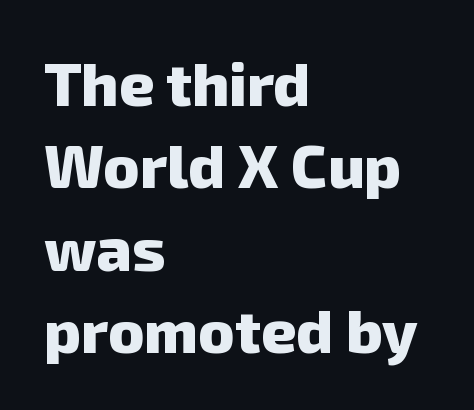
{"serif": "no", "bold": "yes", "weight": "heavy", "width": "normal", "stroke_contrast": "low", "x_height": "medium", "monospaced": "no", "underline": "no", "align": "left", "line_spacing": "normal", "line_spacing_ratio": 1.35, "letter_spacing": "normal", "letter_spacing_em": 0.0, "glyph_px": 61}
